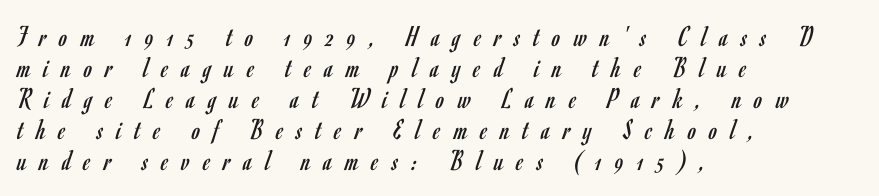
{"serif": "no", "bold": "no", "weight": "regular", "width": "condensed", "stroke_contrast": "low", "x_height": "small", "monospaced": "no", "underline": "no", "align": "left", "line_spacing": "tight", "line_spacing_ratio": 1.03, "letter_spacing": "wide", "letter_spacing_em": 0.44, "glyph_px": 30}
